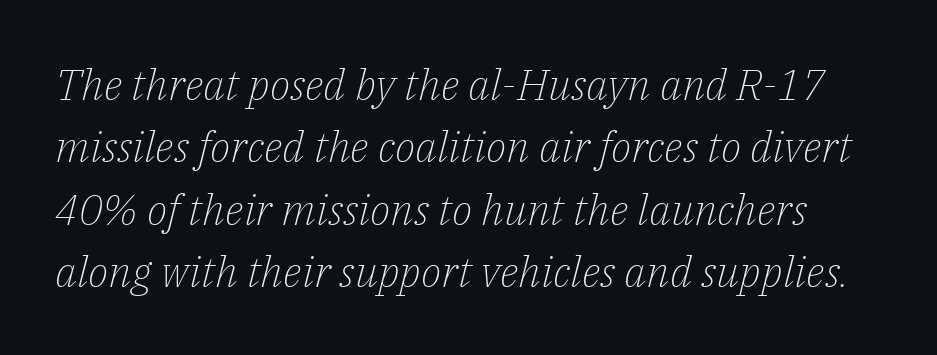
The image shows 43 px light serif type, italic (leaning right); set normal line spacing (1.45x), normal letter spacing, not underlined; low stroke contrast and a medium x-height.
